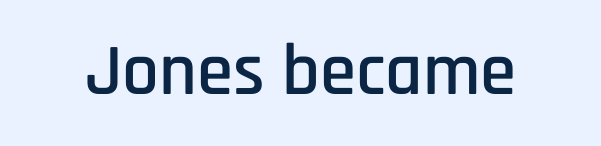
Q: Is the text italic (slanted)? A: No, it is upright.
Q: Is the typeface a serif or a sans-serif typeface? A: Sans-serif.
Q: Is the text underlined? A: No.
Q: Is the spacing between letters normal or unusually wide? A: Normal.
Q: Width (condensed, normal, or wide)? A: Condensed.
Q: Stroke contrast? A: Low.
Q: x-height? A: Large.
Q: Monospaced? A: No.
